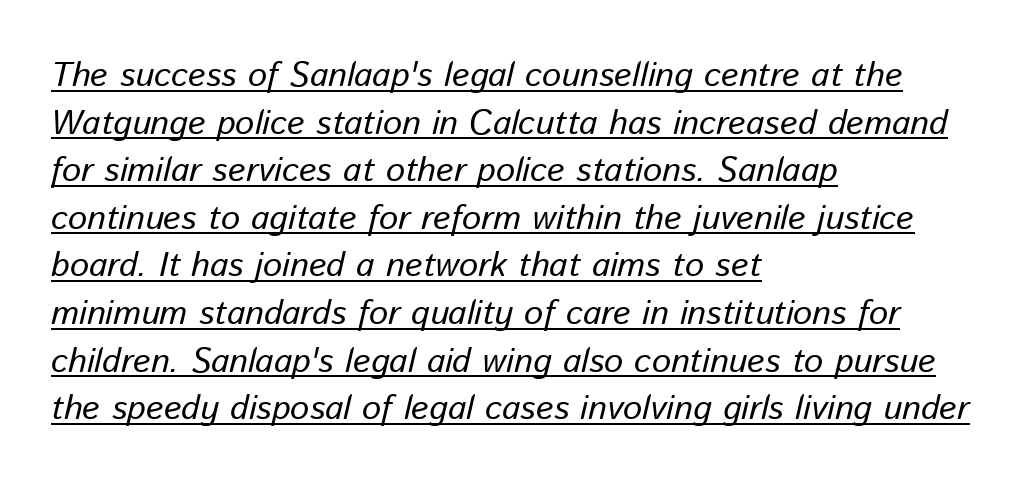
{"italic": "yes", "lean": "right", "slant_degrees": 13, "width": "normal", "stroke_contrast": "low", "x_height": "medium", "monospaced": "no", "underline": "yes", "align": "left", "line_spacing": "normal", "line_spacing_ratio": 1.4, "letter_spacing": "normal", "letter_spacing_em": 0.0, "glyph_px": 34}
